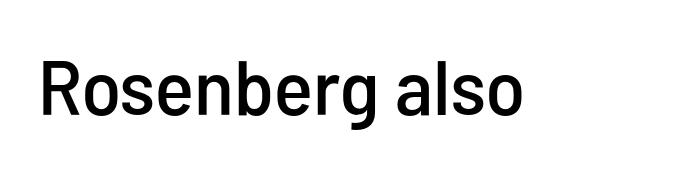
The image shows 77 px condensed sans-serif type, upright; set normal letter spacing, not underlined; low stroke contrast and a medium x-height.
